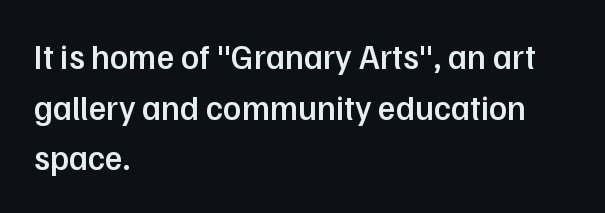
The image shows 34 px semibold sans-serif type, upright; set left-aligned, normal line spacing (1.49x), normal letter spacing, not underlined; low stroke contrast and a medium x-height.
